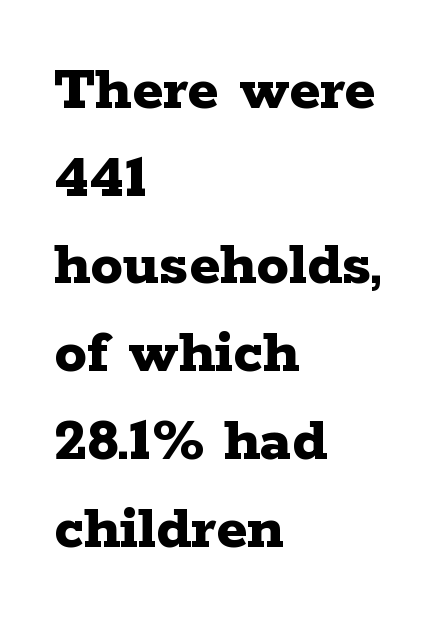
Q: Is the text bold? A: Yes.
Q: Is the text italic (slanted)? A: No, it is upright.
Q: Is the typeface a serif or a sans-serif typeface? A: Serif.
Q: Is the text underlined? A: No.
Q: How is the paragraph aligned? A: Left-aligned.
Q: Is the spacing between letters normal or unusually wide? A: Normal.
Q: Is the spacing between lines tight, normal or loose? A: Normal.
Q: Width (condensed, normal, or wide)? A: Wide.
Q: Stroke contrast? A: Low.
Q: x-height? A: Medium.
Q: Monospaced? A: No.
